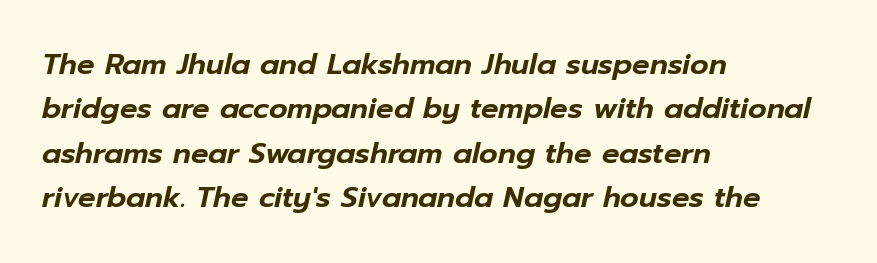
Style check: oblique. A typesetter would call this proportional, since set widths differ per character. Clear beneath every line of the passage. What's the leading like? Ordinary, nothing unusual. Spacing between characters is what you'd get straight out of the box.
